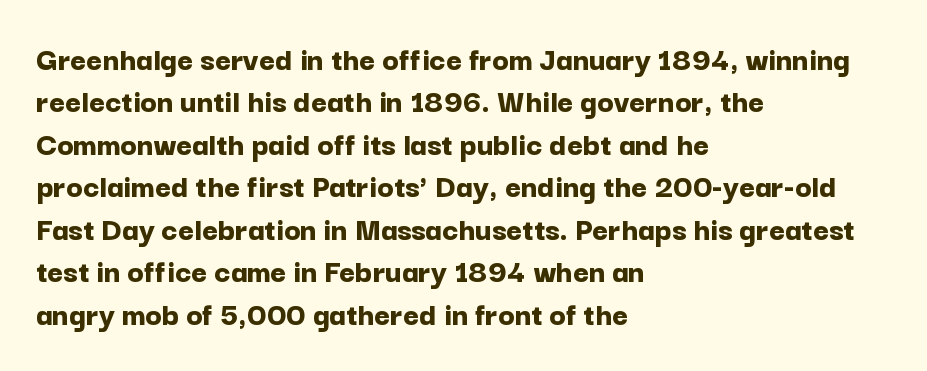
The image shows 34 px bold sans-serif type, upright; set left-aligned, normal line spacing (1.25x), normal letter spacing, not underlined; low stroke contrast and a medium x-height.
